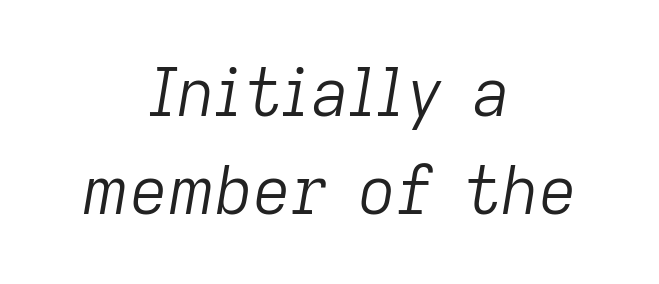
The image shows 66 px light type, italic (leaning right); set centered, normal line spacing (1.48x), normal letter spacing, not underlined; low stroke contrast and a medium x-height.
